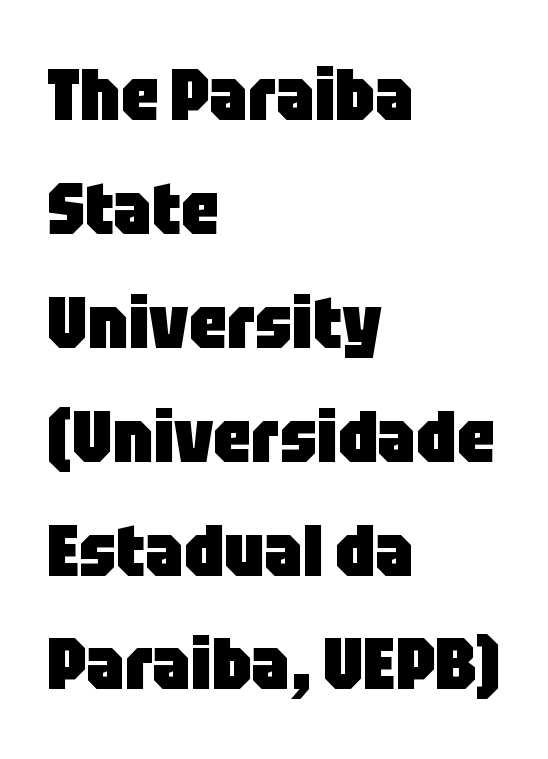
The image shows 73 px heavy, condensed sans-serif type, upright; set left-aligned, normal line spacing (1.56x), normal letter spacing, not underlined; low stroke contrast and a large x-height.
